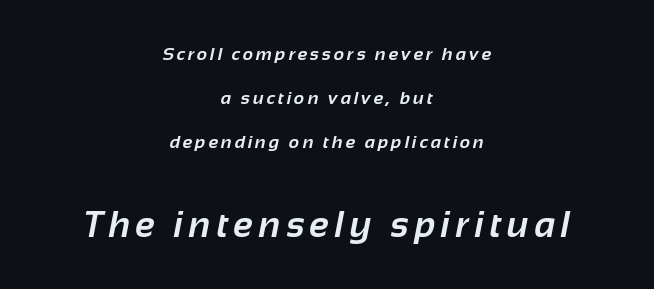
The image shows 36 px bold sans-serif type; set centered, loose line spacing (2.45x), not underlined; the second (bottom) block is 2.0x larger; low stroke contrast and a medium x-height.
